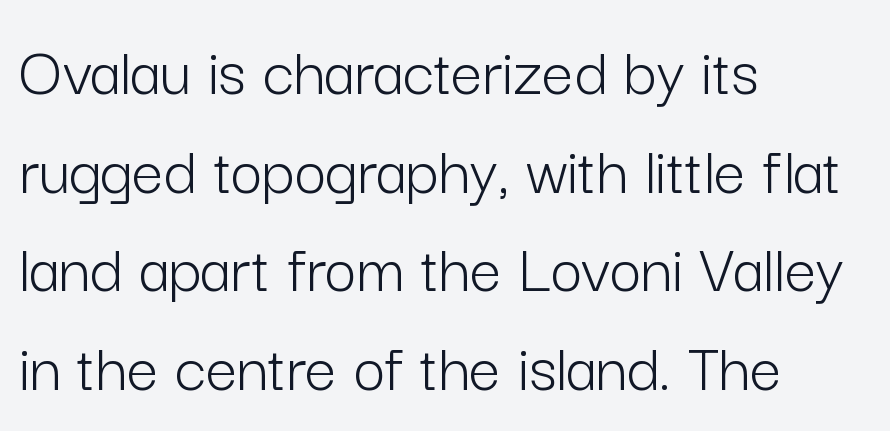
{"serif": "no", "italic": "no", "bold": "no", "weight": "light", "width": "normal", "stroke_contrast": "low", "x_height": "medium", "monospaced": "no", "underline": "no", "align": "left", "line_spacing": "normal", "line_spacing_ratio": 1.41, "letter_spacing": "normal", "letter_spacing_em": 0.0, "glyph_px": 70}
